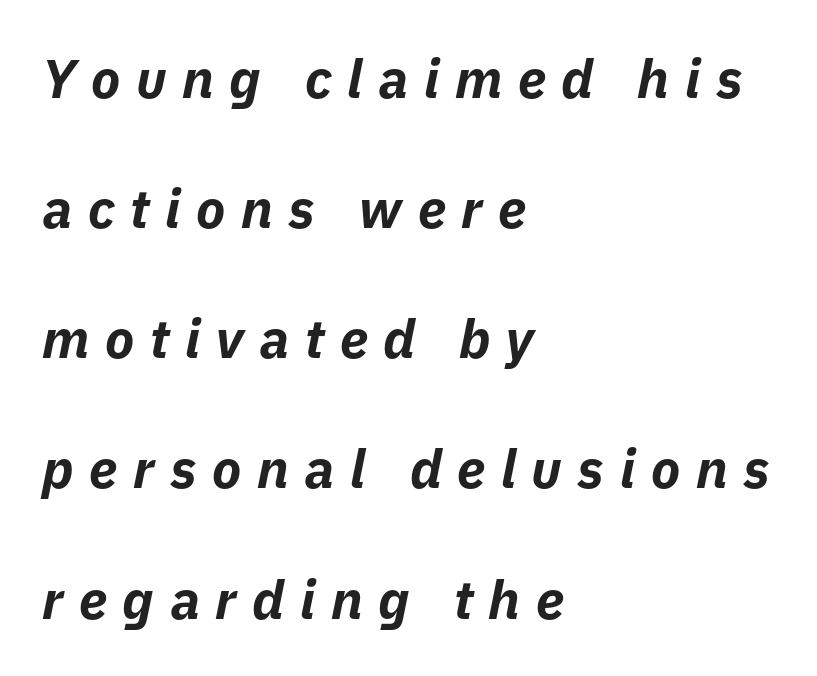
Yep, that's italic — everything's leaning. The lines are spread far apart with generous leading. The font is running at its bold setting. Does the copy run flush right? No — it runs flush left.
